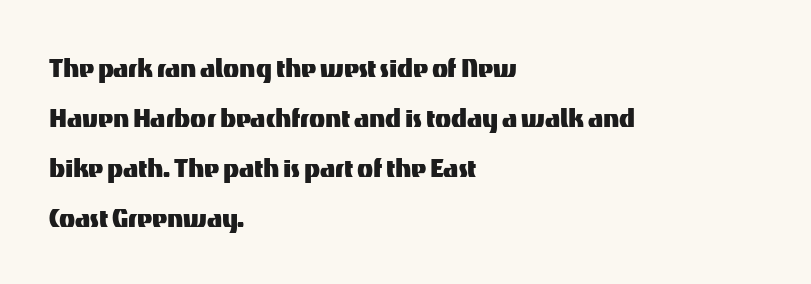
The image shows 33 px sans-serif type, upright; set left-aligned, normal line spacing (1.52x), normal letter spacing, not underlined; medium stroke contrast and a medium x-height.
